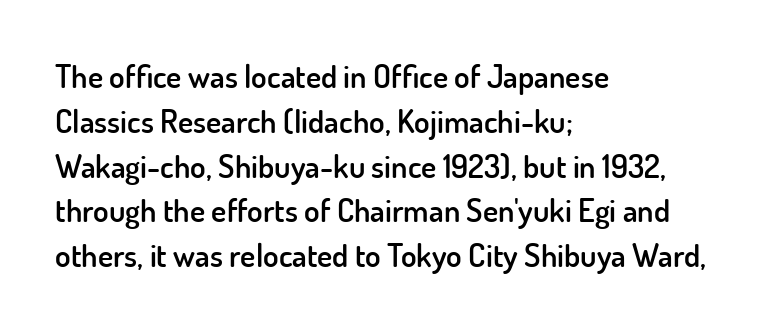
The image shows 32 px semibold sans-serif type, upright; set left-aligned, normal line spacing (1.4x), normal letter spacing, not underlined; low stroke contrast and a small x-height.
